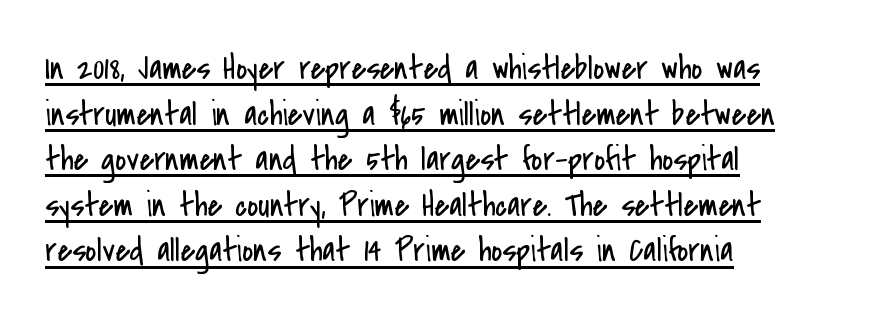
Q: Is the text bold? A: No.
Q: Is the text italic (slanted)? A: No, it is upright.
Q: Is the typeface a serif or a sans-serif typeface? A: Sans-serif.
Q: Is the text underlined? A: Yes.
Q: How is the paragraph aligned? A: Left-aligned.
Q: Is the spacing between letters normal or unusually wide? A: Normal.
Q: Is the spacing between lines tight, normal or loose? A: Normal.
Q: Width (condensed, normal, or wide)? A: Condensed.
Q: Stroke contrast? A: Low.
Q: x-height? A: Small.
Q: Monospaced? A: No.
